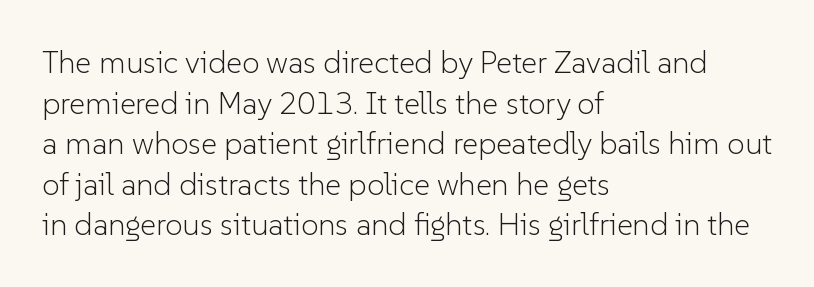
To sum up the face: it is a sans, with no serifs. Tracking value appears to be zero — textbook default spacing. Unbolded letterforms with no extra heft. Here the designer chose a conventional face with non-uniform glyph widths.
